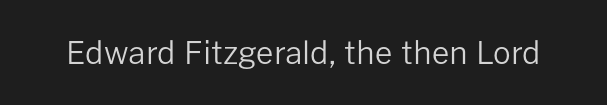
Q: Is the text bold? A: No.
Q: Is the text italic (slanted)? A: No, it is upright.
Q: Is the typeface a serif or a sans-serif typeface? A: Sans-serif.
Q: Is the text underlined? A: No.
Q: Is the spacing between letters normal or unusually wide? A: Normal.
Q: Width (condensed, normal, or wide)? A: Normal.
Q: Stroke contrast? A: Low.
Q: x-height? A: Medium.
Q: Monospaced? A: No.
